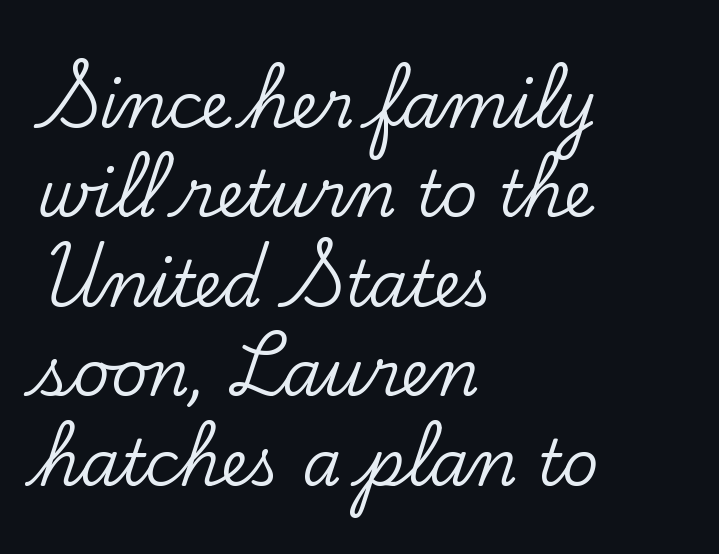
Q: Is the text italic (slanted)? A: Yes.
Q: Is the typeface a serif or a sans-serif typeface? A: Serif.
Q: Is the text underlined? A: No.
Q: How is the paragraph aligned? A: Left-aligned.
Q: Is the spacing between letters normal or unusually wide? A: Normal.
Q: Is the spacing between lines tight, normal or loose? A: Normal.
Q: Width (condensed, normal, or wide)? A: Normal.
Q: Stroke contrast? A: Low.
Q: x-height? A: Small.
Q: Monospaced? A: No.
